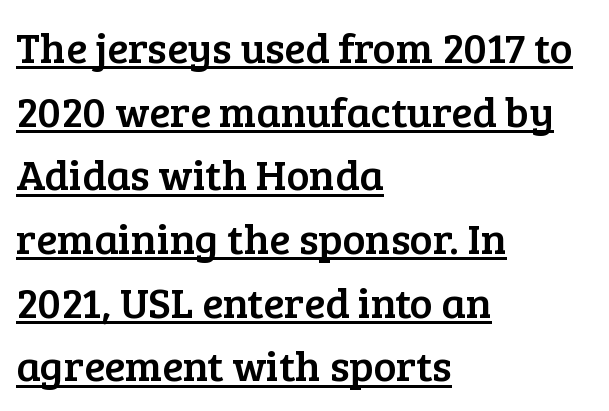
Q: Is the text italic (slanted)? A: No, it is upright.
Q: Is the typeface a serif or a sans-serif typeface? A: Serif.
Q: Is the text underlined? A: Yes.
Q: How is the paragraph aligned? A: Left-aligned.
Q: Is the spacing between letters normal or unusually wide? A: Normal.
Q: Is the spacing between lines tight, normal or loose? A: Normal.
Q: Width (condensed, normal, or wide)? A: Normal.
Q: Stroke contrast? A: Low.
Q: x-height? A: Medium.
Q: Monospaced? A: No.
